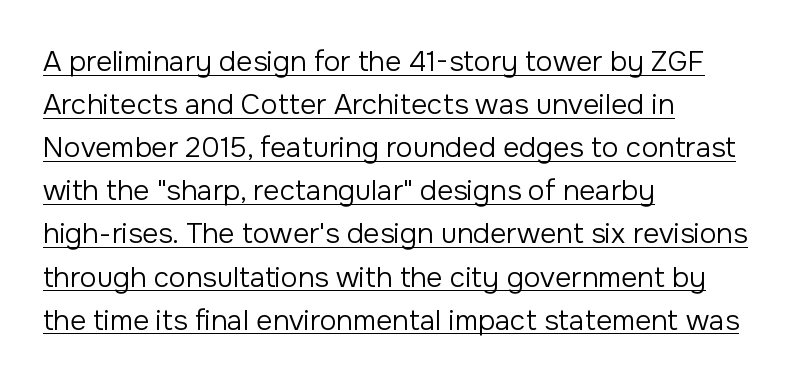
How would I describe the line gaps? Plain and ordinary. In CSS terms this would be text-align: left. I'd call this a sans setting — the letters go barefoot. Every word sits above its own underline. Varying glyph widths throughout — classic text-font behaviour.
